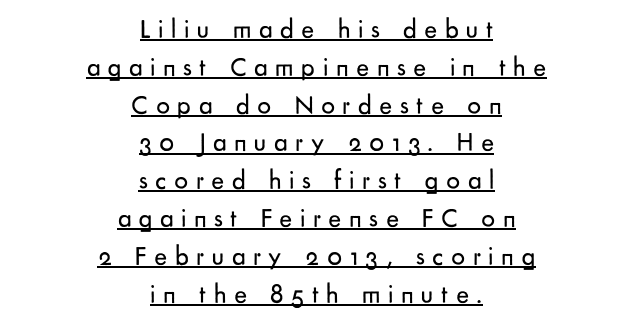
Q: Is the text bold? A: No.
Q: Is the text italic (slanted)? A: No, it is upright.
Q: Is the text underlined? A: Yes.
Q: How is the paragraph aligned? A: Centered.
Q: Is the spacing between letters normal or unusually wide? A: Unusually wide.
Q: Is the spacing between lines tight, normal or loose? A: Normal.
